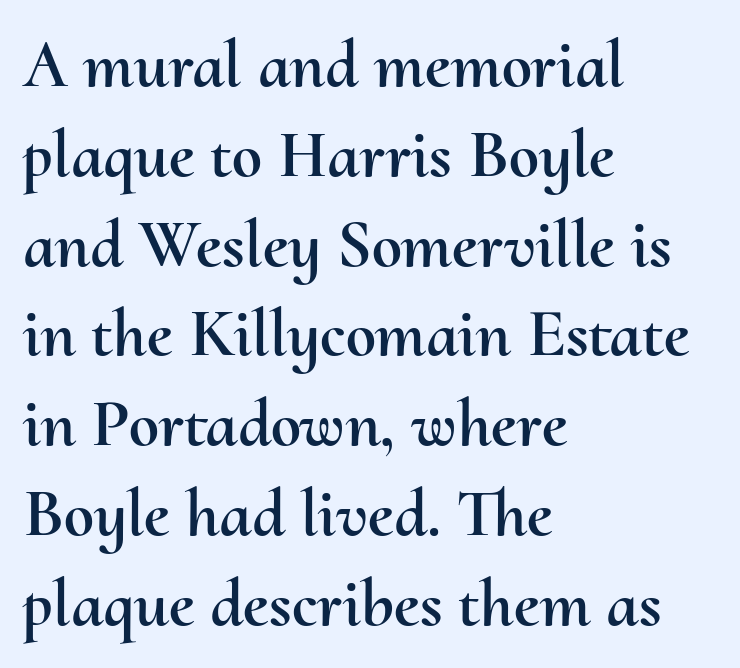
{"italic": "no", "width": "normal", "stroke_contrast": "medium", "x_height": "small", "monospaced": "no", "underline": "no", "align": "left", "line_spacing": "normal", "line_spacing_ratio": 1.32, "letter_spacing": "normal", "letter_spacing_em": 0.0, "glyph_px": 68}
